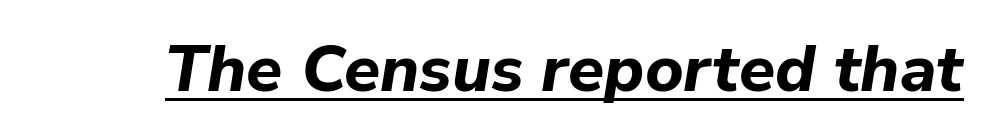
The image shows 66 px bold type, italic (leaning right); set normal letter spacing, underlined; low stroke contrast and a medium x-height.
